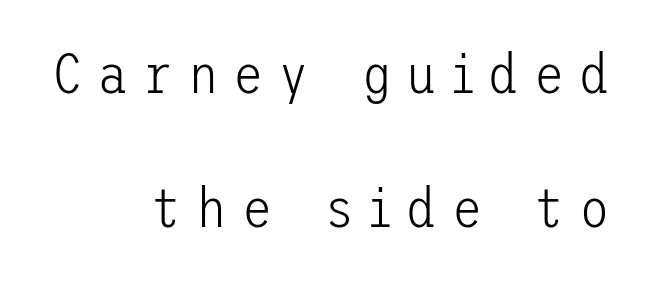
Q: Is the text bold? A: No.
Q: Is the text italic (slanted)? A: No, it is upright.
Q: Is the typeface a serif or a sans-serif typeface? A: Sans-serif.
Q: Is the text underlined? A: No.
Q: How is the paragraph aligned? A: Right-aligned.
Q: Is the spacing between letters normal or unusually wide? A: Unusually wide.
Q: Is the spacing between lines tight, normal or loose? A: Loose.
Q: Width (condensed, normal, or wide)? A: Normal.
Q: Stroke contrast? A: Low.
Q: x-height? A: Medium.
